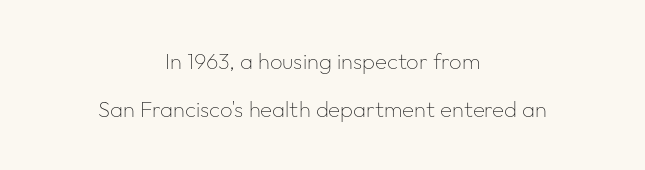
The image shows 22 px text type, upright; set centered, loose line spacing (2.18x), normal letter spacing, not underlined.
